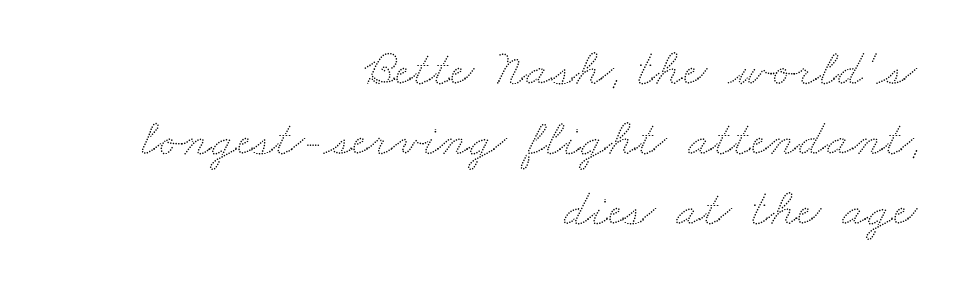
The image shows 52 px wide type; set right-aligned, normal line spacing (1.35x), normal letter spacing, not underlined; low stroke contrast and a small x-height.
